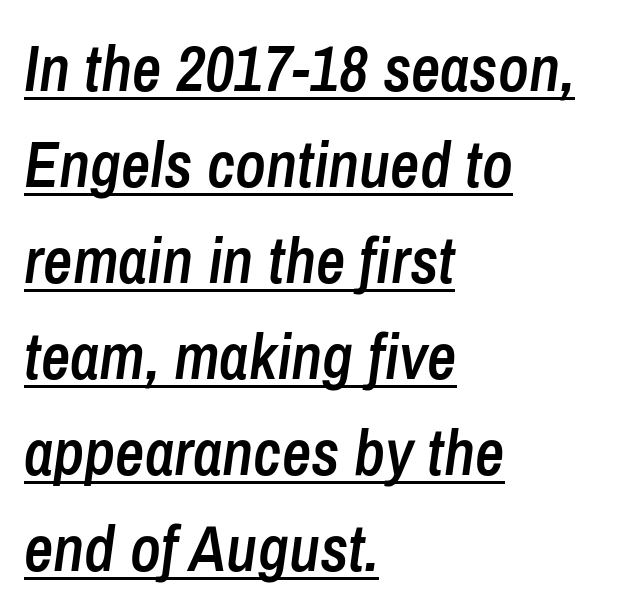
The image shows 64 px semibold, condensed type, italic (leaning right); set left-aligned, normal line spacing (1.5x), normal letter spacing, underlined; low stroke contrast and a medium x-height.
